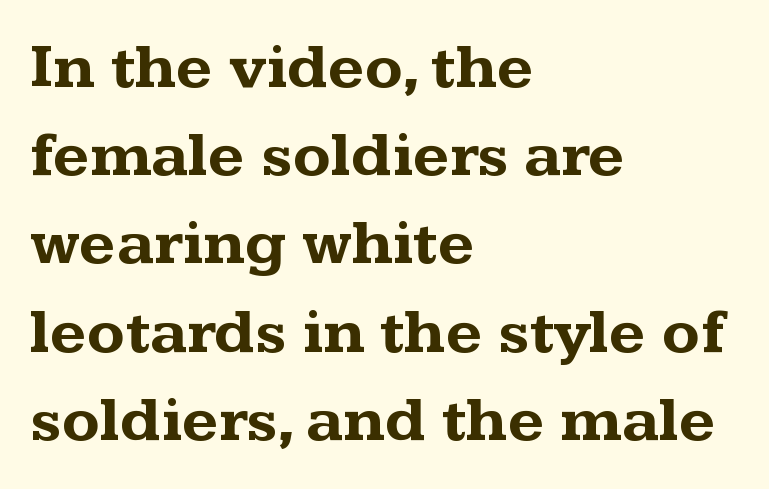
The image shows 63 px bold, wide serif type, upright; set left-aligned, normal line spacing (1.4x), normal letter spacing, not underlined; medium stroke contrast and a medium x-height.
